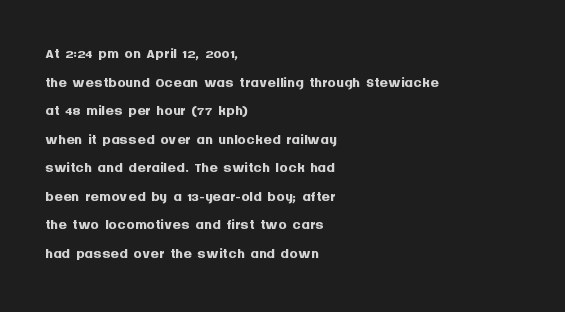
The image shows 21 px bold type, upright; set left-aligned, normal line spacing (1.36x), normal letter spacing, not underlined.
